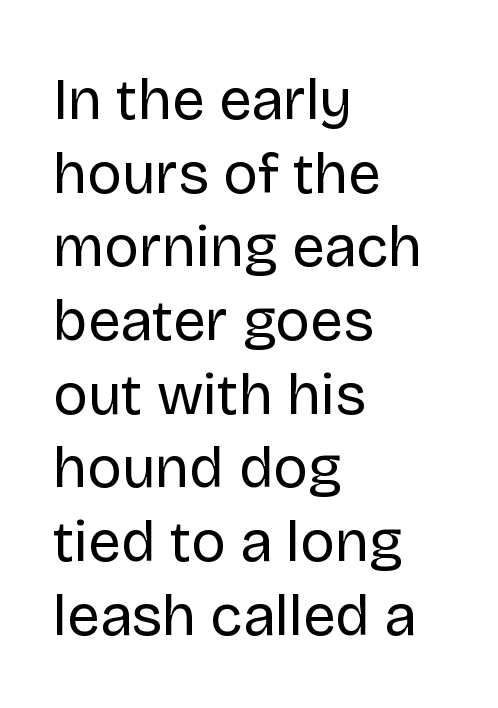
Q: Is the text bold? A: No.
Q: Is the text italic (slanted)? A: No, it is upright.
Q: Is the typeface a serif or a sans-serif typeface? A: Sans-serif.
Q: Is the text underlined? A: No.
Q: How is the paragraph aligned? A: Left-aligned.
Q: Is the spacing between letters normal or unusually wide? A: Normal.
Q: Is the spacing between lines tight, normal or loose? A: Normal.
Q: Width (condensed, normal, or wide)? A: Normal.
Q: Stroke contrast? A: Low.
Q: x-height? A: Large.
Q: Monospaced? A: No.
